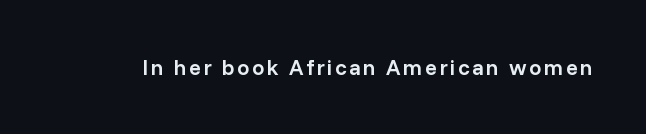
{"italic": "no", "bold": "semi", "underline": "no", "glyph_px": 22}
